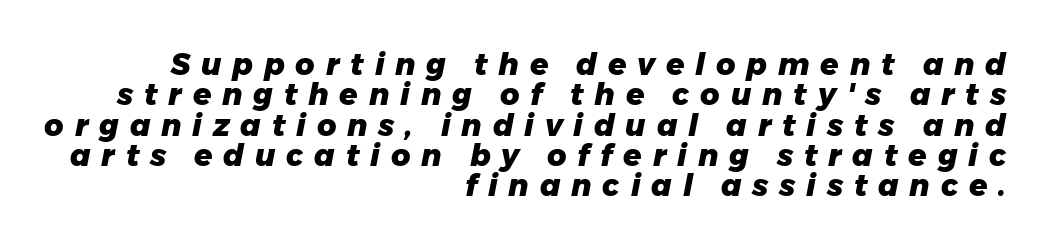
{"italic": "yes", "lean": "right", "slant_degrees": 11, "bold": "yes", "weight": "heavy", "width": "normal", "stroke_contrast": "low", "x_height": "medium", "monospaced": "no", "underline": "no", "align": "right", "line_spacing": "tight", "line_spacing_ratio": 1.01, "letter_spacing": "wide", "letter_spacing_em": 0.36, "glyph_px": 30}
